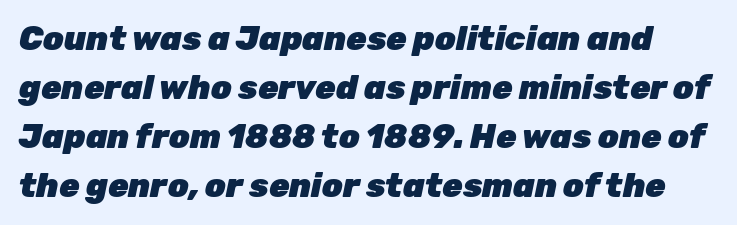
The image shows 33 px heavy type, italic (leaning right); set normal line spacing (1.48x), normal letter spacing, not underlined; low stroke contrast and a medium x-height.
